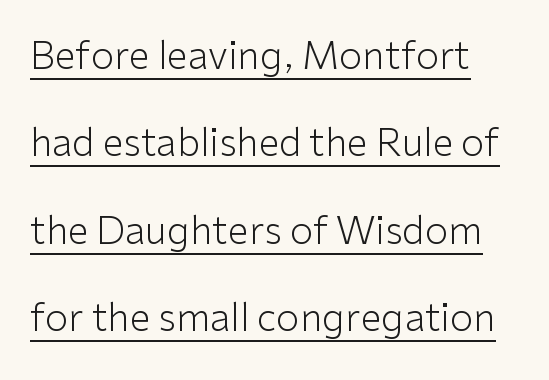
The image shows 38 px light sans-serif type, upright; set loose line spacing (2.3x), normal letter spacing, underlined; low stroke contrast and a medium x-height.
